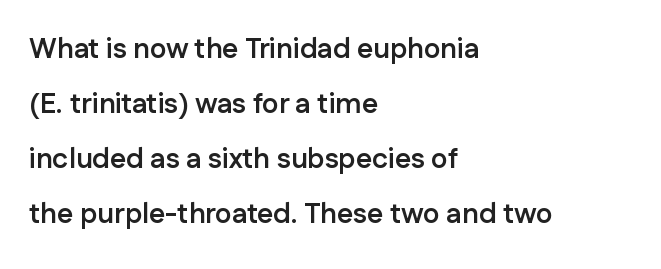
The image shows 28 px semibold sans-serif type, upright; set left-aligned, loose line spacing (1.97x), normal letter spacing, not underlined; low stroke contrast and a medium x-height.
